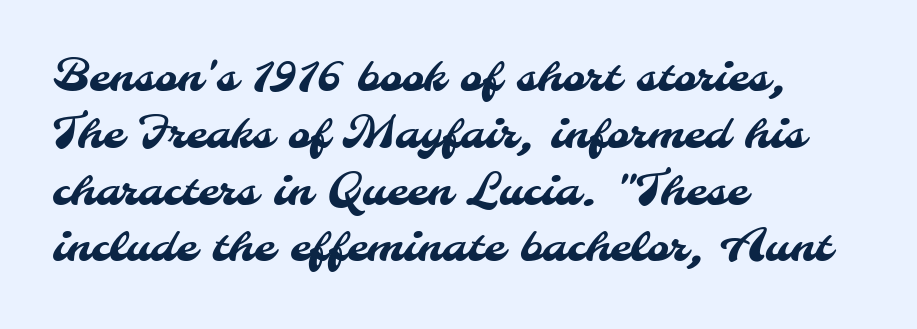
Underline: absent. The rendering keeps characters at their native spacing. Nope, no serifs anywhere on these letters. The rag falls on the right side of this text block.
